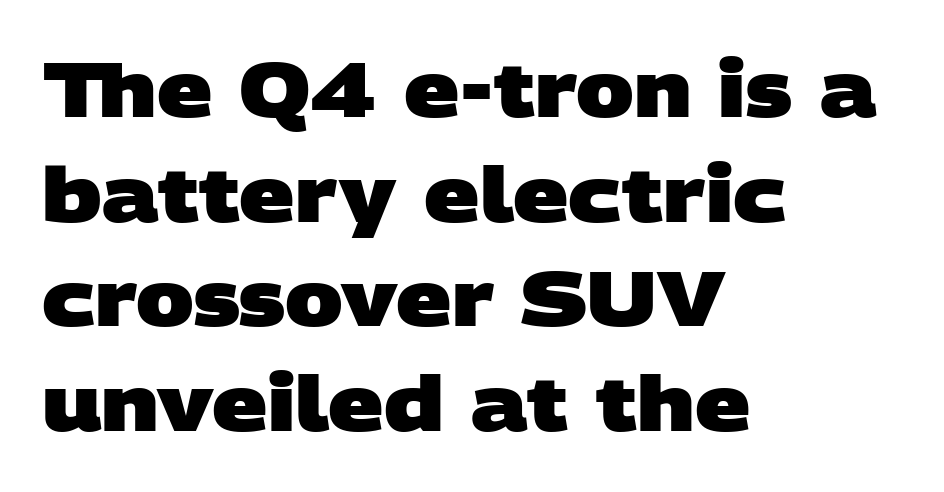
The image shows 77 px heavy, wide sans-serif type; set left-aligned, normal line spacing (1.36x), normal letter spacing, not underlined; low stroke contrast and a large x-height.
